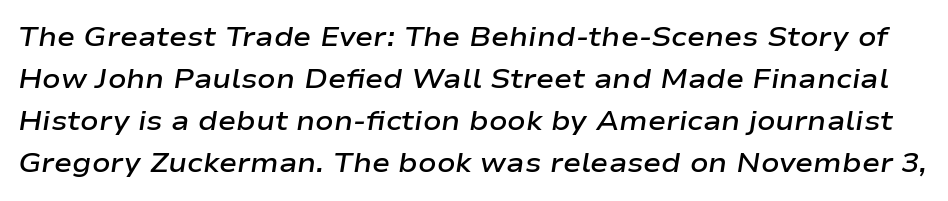
The strokes are fattened partway — semibold, not bold. How would I describe the line gaps? Plain and ordinary. Tracking value appears to be zero — textbook default spacing. The baseline area is clear.
